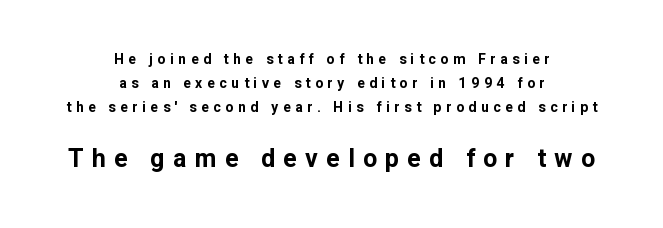
Leftover space on each line is divided equally before and after the words. Between one letter and the next there's a generous, obvious gap. The font's upright variant was chosen for this text. The block of text has a typical density, with ordinary space between rows.
